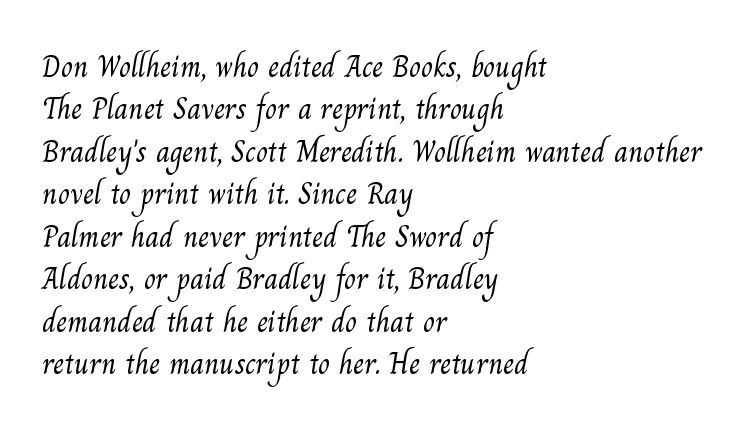
Q: Is the text bold? A: No.
Q: Is the typeface a serif or a sans-serif typeface? A: Serif.
Q: Is the text underlined? A: No.
Q: How is the paragraph aligned? A: Left-aligned.
Q: Is the spacing between letters normal or unusually wide? A: Normal.
Q: Is the spacing between lines tight, normal or loose? A: Normal.
Q: Width (condensed, normal, or wide)? A: Normal.
Q: Stroke contrast? A: Medium.
Q: x-height? A: Small.
Q: Monospaced? A: No.
